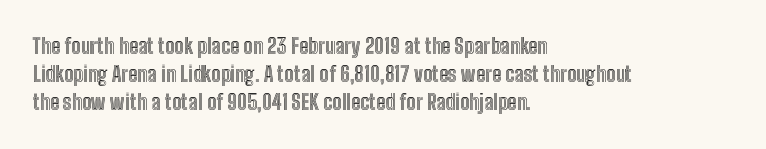
Q: Is the text italic (slanted)? A: No, it is upright.
Q: Is the text underlined? A: No.
Q: How is the paragraph aligned? A: Left-aligned.
Q: Is the spacing between letters normal or unusually wide? A: Normal.
Q: Is the spacing between lines tight, normal or loose? A: Normal.
